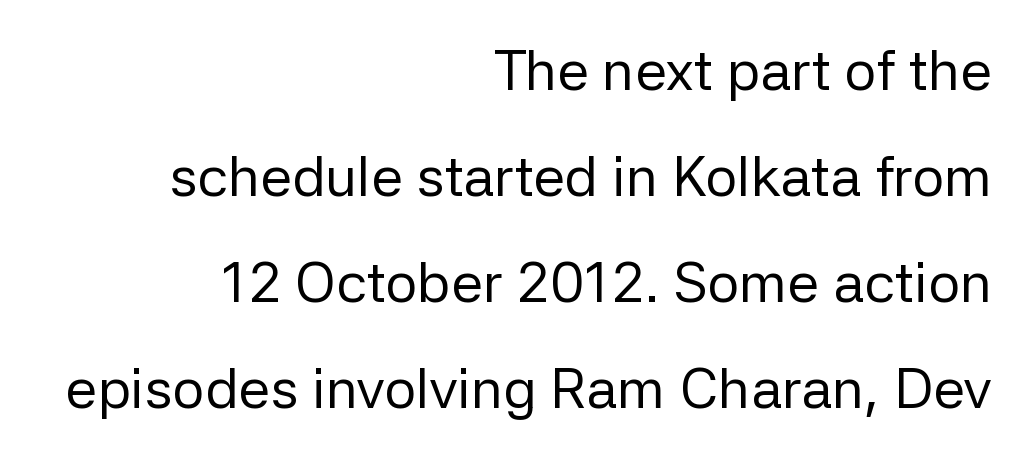
{"serif": "no", "italic": "no", "bold": "no", "weight": "regular", "width": "normal", "stroke_contrast": "low", "x_height": "medium", "monospaced": "no", "underline": "no", "align": "right", "line_spacing_ratio": 1.86, "letter_spacing": "normal", "letter_spacing_em": 0.0, "glyph_px": 57}
